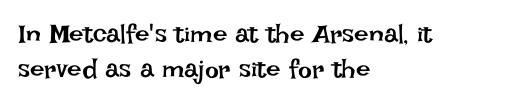
The image shows 26 px text type, upright; set left-aligned, normal line spacing (1.35x), normal letter spacing, not underlined.
